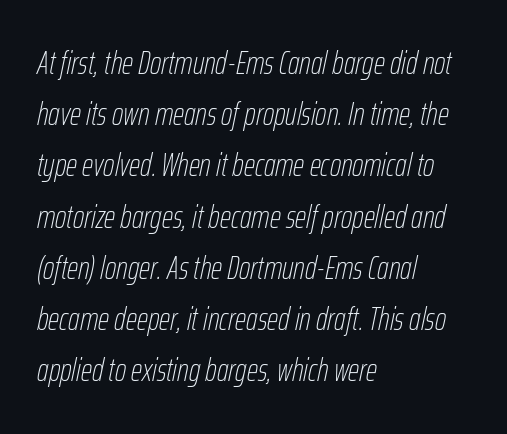
The image shows 32 px thin, condensed type, italic (leaning right); set left-aligned, normal line spacing (1.6x), normal letter spacing, not underlined; low stroke contrast and a medium x-height.
